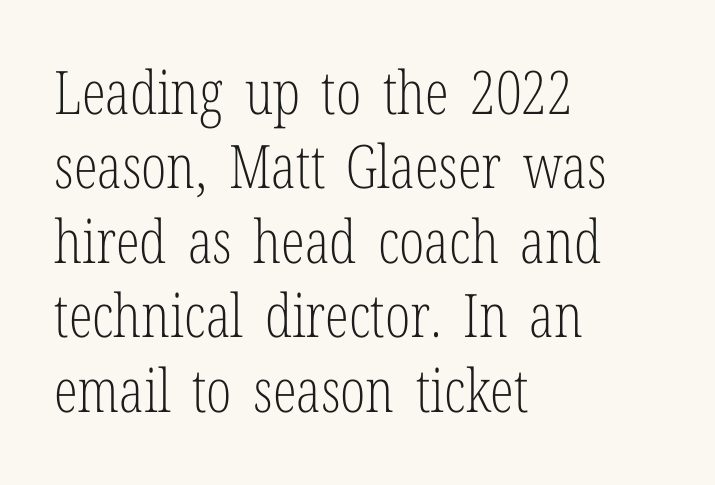
Spacing verdict: proportional, widths tailored to each character. Each row of text sits above clean, open space. The paragraph shown leans on its left margin. Rendered with straight, roman letterforms. How are the letters spaced? Ordinarily, with no added tracking. Does the type have serifs? Yes, each stem ends in a small foot.
